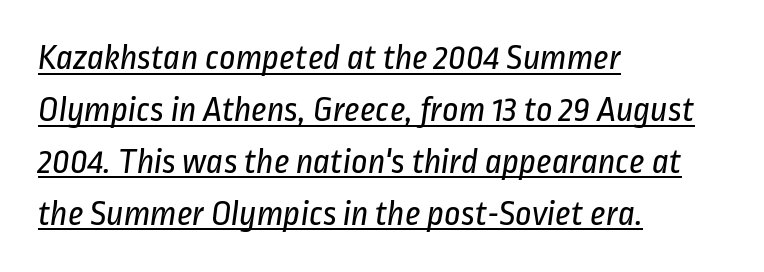
The image shows 36 px regular-weight, condensed sans-serif type; set left-aligned, normal line spacing (1.44x), normal letter spacing, underlined; low stroke contrast and a medium x-height.
